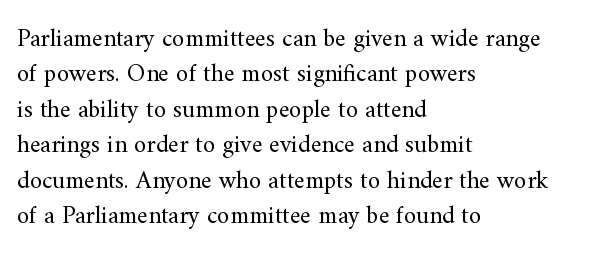
Q: Is the text bold? A: No.
Q: Is the text italic (slanted)? A: No, it is upright.
Q: Is the text underlined? A: No.
Q: How is the paragraph aligned? A: Left-aligned.
Q: Is the spacing between letters normal or unusually wide? A: Normal.
Q: Is the spacing between lines tight, normal or loose? A: Normal.
